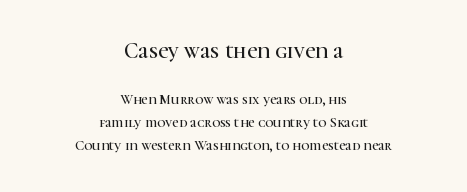
{"italic": "no", "underline": "no", "align": "center", "line_spacing": "normal", "line_spacing_ratio": 1.64, "letter_spacing": "normal", "letter_spacing_em": 0.0, "larger_block": "first", "size_ratio": 1.57, "glyph_px": 22}
